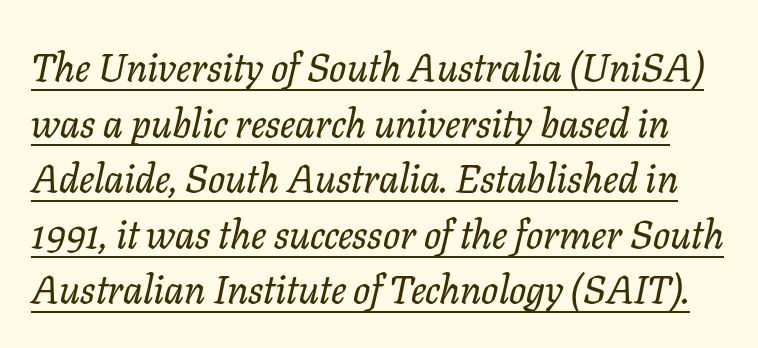
Q: Is the text italic (slanted)? A: Yes, it leans right by about 11 degrees.
Q: Is the typeface a serif or a sans-serif typeface? A: Serif.
Q: Is the text underlined? A: Yes.
Q: Is the spacing between letters normal or unusually wide? A: Normal.
Q: Is the spacing between lines tight, normal or loose? A: Normal.
Q: Width (condensed, normal, or wide)? A: Normal.
Q: Stroke contrast? A: Low.
Q: x-height? A: Medium.
Q: Monospaced? A: No.
